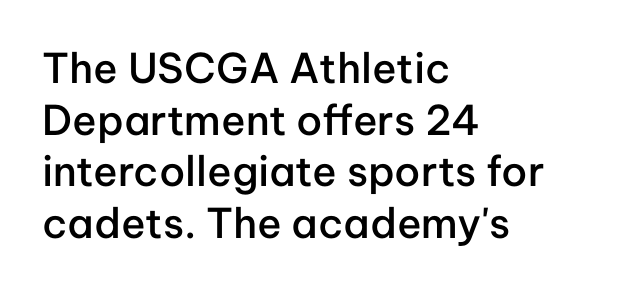
The image shows 41 px semibold sans-serif type, upright; set left-aligned, normal line spacing (1.26x), normal letter spacing, not underlined; low stroke contrast and a medium x-height.
